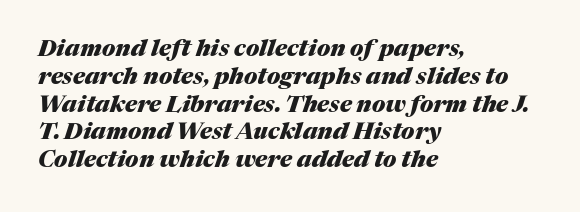
Style check: oblique. The lines in this sample share a left origin and differ only in where they stop. Summary of weight: heavy, a full bold. These lines keep a tight, regular rhythm from letter to letter. No word sits above an underline.
